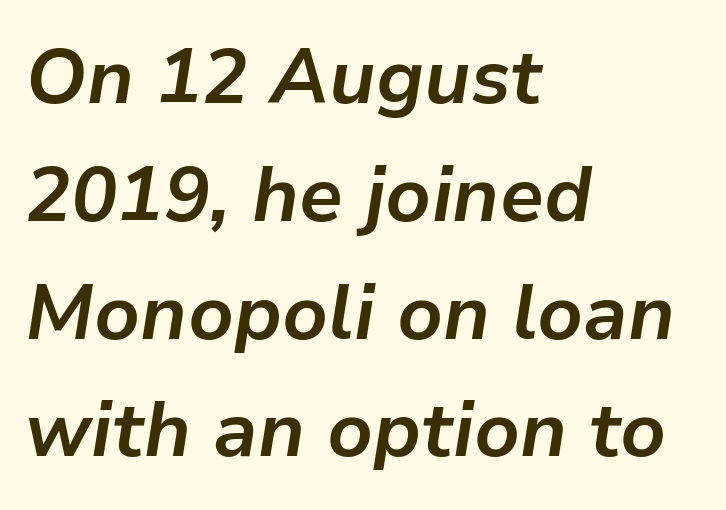
{"italic": "yes", "lean": "right", "slant_degrees": 9, "bold": "yes", "weight": "bold", "width": "normal", "stroke_contrast": "low", "x_height": "medium", "monospaced": "no", "underline": "no", "align": "left", "line_spacing": "normal", "line_spacing_ratio": 1.53, "letter_spacing": "normal", "letter_spacing_em": 0.0, "glyph_px": 77}
